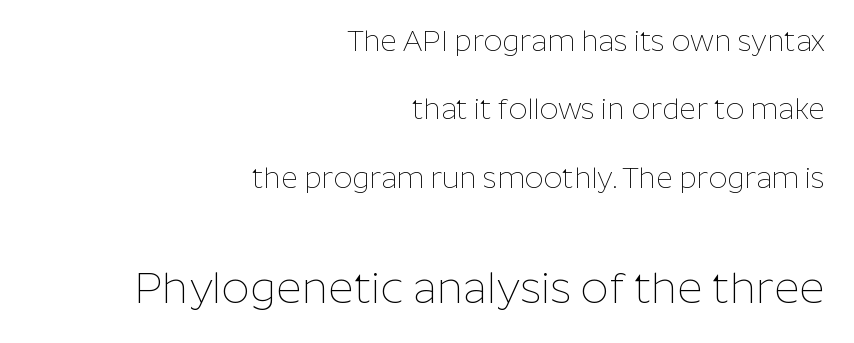
{"serif": "no", "italic": "no", "bold": "no", "weight": "thin", "width": "normal", "stroke_contrast": "low", "x_height": "medium", "monospaced": "no", "underline": "no", "align": "right", "line_spacing": "loose", "line_spacing_ratio": 2.36, "letter_spacing": "normal", "letter_spacing_em": 0.0, "larger_block": "second", "size_ratio": 1.52, "glyph_px": 44}
